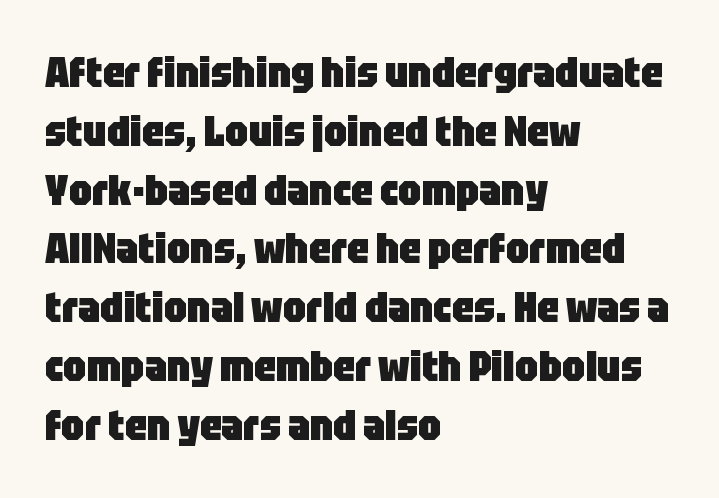
The image shows 42 px heavy, condensed sans-serif type, upright; set left-aligned, normal line spacing (1.4x), normal letter spacing, not underlined; low stroke contrast and a large x-height.
